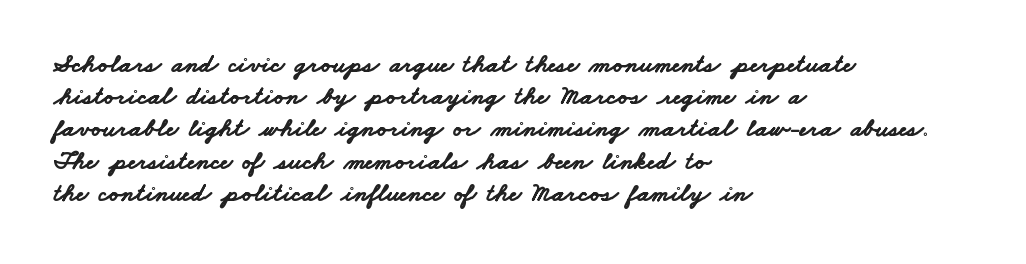
The image shows 26 px bold type; set left-aligned, line spacing 1.24x, normal letter spacing, not underlined.
